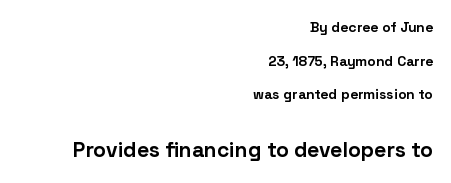
{"italic": "no", "bold": "yes", "underline": "no", "align": "right", "line_spacing": "loose", "line_spacing_ratio": 2.41, "letter_spacing": "normal", "letter_spacing_em": 0.0, "larger_block": "second", "size_ratio": 1.5, "glyph_px": 21}
